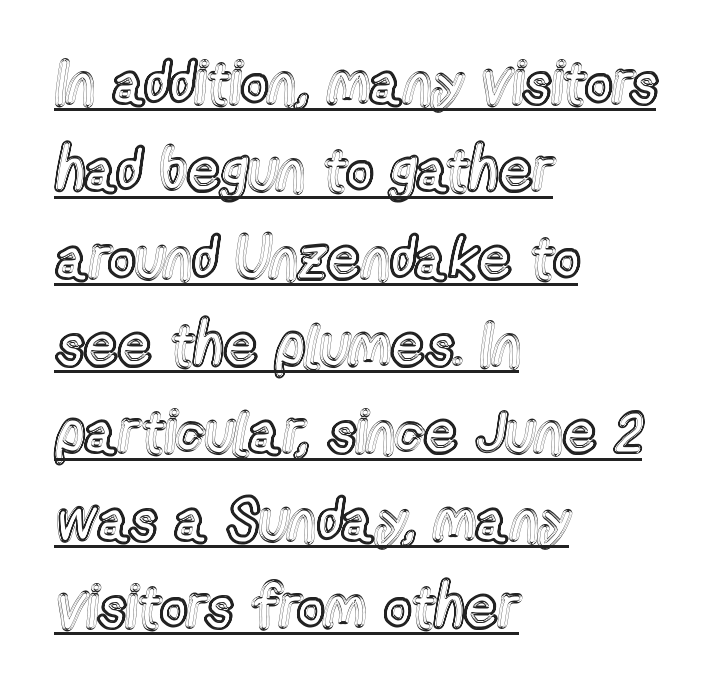
Q: Is the text italic (slanted)? A: Yes.
Q: Is the text underlined? A: Yes.
Q: How is the paragraph aligned? A: Left-aligned.
Q: Is the spacing between letters normal or unusually wide? A: Normal.
Q: Is the spacing between lines tight, normal or loose? A: Normal.
Q: Width (condensed, normal, or wide)? A: Condensed.
Q: x-height? A: Medium.
Q: Monospaced? A: No.
